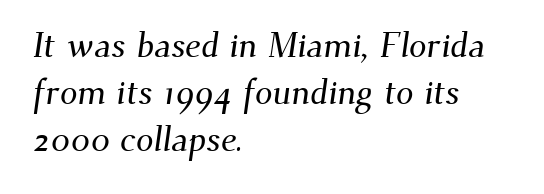
Short and long lines alike share a common starting point at left. The passage shown has conventional tracking throughout. The gap between lines stays unmarked. The passage shown is typeset with a serif family. Looks like regular typesetting: each glyph gets only the width it needs. A typesetter would call this leading conventional body-copy spacing.
